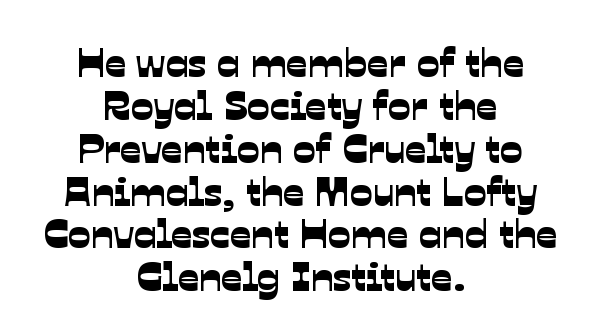
Q: Is the typeface a serif or a sans-serif typeface? A: Sans-serif.
Q: Is the text underlined? A: No.
Q: How is the paragraph aligned? A: Centered.
Q: Is the spacing between letters normal or unusually wide? A: Normal.
Q: Is the spacing between lines tight, normal or loose? A: Tight.
Q: Width (condensed, normal, or wide)? A: Normal.
Q: Stroke contrast? A: Low.
Q: x-height? A: Medium.
Q: Monospaced? A: No.
